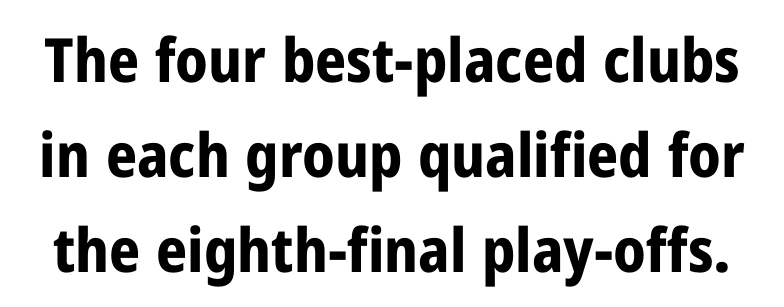
Q: Is the text bold? A: Yes.
Q: Is the text italic (slanted)? A: No, it is upright.
Q: Is the typeface a serif or a sans-serif typeface? A: Sans-serif.
Q: Is the text underlined? A: No.
Q: Is the spacing between letters normal or unusually wide? A: Normal.
Q: Is the spacing between lines tight, normal or loose? A: Normal.
Q: Width (condensed, normal, or wide)? A: Condensed.
Q: Stroke contrast? A: Low.
Q: x-height? A: Medium.
Q: Monospaced? A: No.
